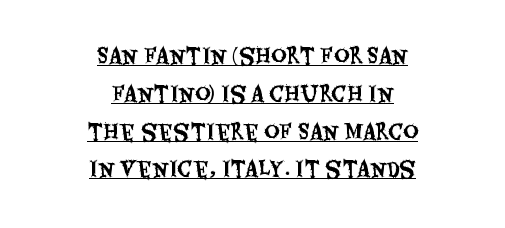
The image shows 21 px text type, upright; set centered, line spacing 1.8x, normal letter spacing, underlined.
